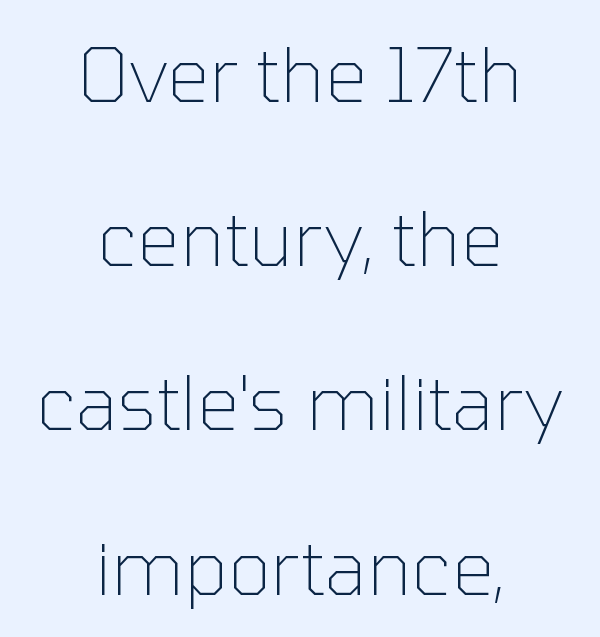
The baseline area is clear. Typeset on center — no edge is straight. Stroke mass is kept to a normal reading level or below. Character widths vary here, with narrow letters taking less room than wide ones. Each new line begins a long way beneath the previous one. No feet cap the strokes, marking this as sans-serif type.
